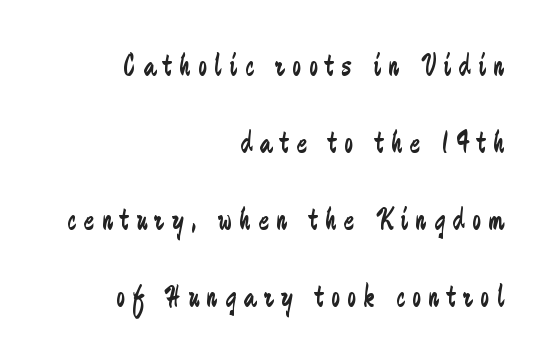
The image shows 31 px regular-weight, condensed sans-serif type; set right-aligned, loose line spacing (2.48x), unusually wide letter spacing (+0.25 em), not underlined; low stroke contrast and a medium x-height.
